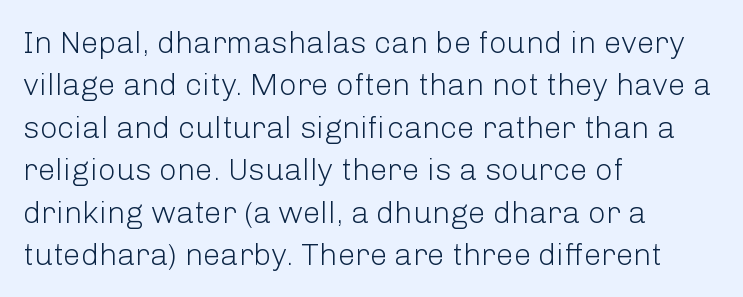
Q: Is the text bold? A: No.
Q: Is the text italic (slanted)? A: No, it is upright.
Q: Is the typeface a serif or a sans-serif typeface? A: Sans-serif.
Q: Is the text underlined? A: No.
Q: How is the paragraph aligned? A: Left-aligned.
Q: Is the spacing between letters normal or unusually wide? A: Normal.
Q: Is the spacing between lines tight, normal or loose? A: Normal.
Q: Width (condensed, normal, or wide)? A: Normal.
Q: Stroke contrast? A: Low.
Q: x-height? A: Medium.
Q: Monospaced? A: No.
